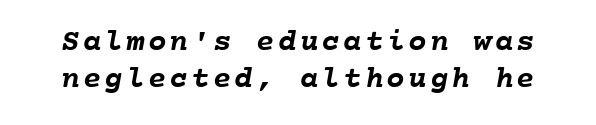
Q: Is the text bold? A: Yes.
Q: Is the text underlined? A: No.
Q: Width (condensed, normal, or wide)? A: Normal.
Q: Stroke contrast? A: Low.
Q: x-height? A: Medium.
Q: Monospaced? A: Yes.
